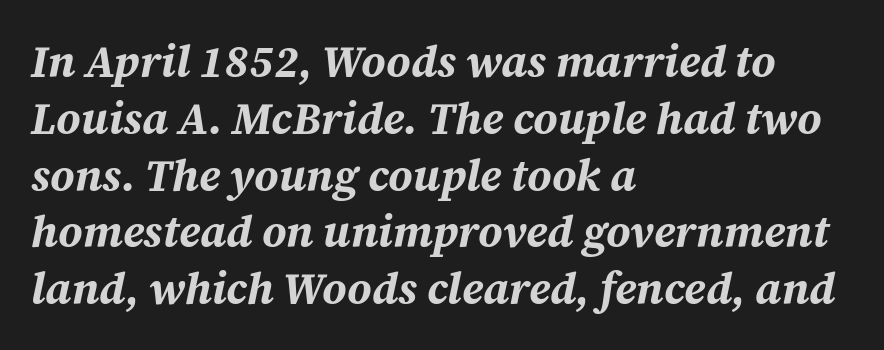
Looking at the ascenders, they clearly lean. Leading: standard. The line texture is even and compact thanks to regular tracking. This is heavy type, rendered in bold. One-word summary of the alignment: left. The space beneath each line is pristine and unruled.
